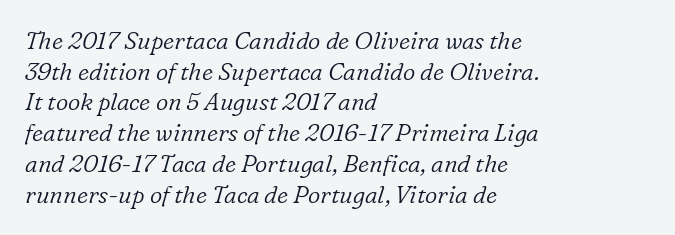
The image shows 24 px text type, italic (leaning right); set left-aligned, normal line spacing (1.28x), normal letter spacing, not underlined.
